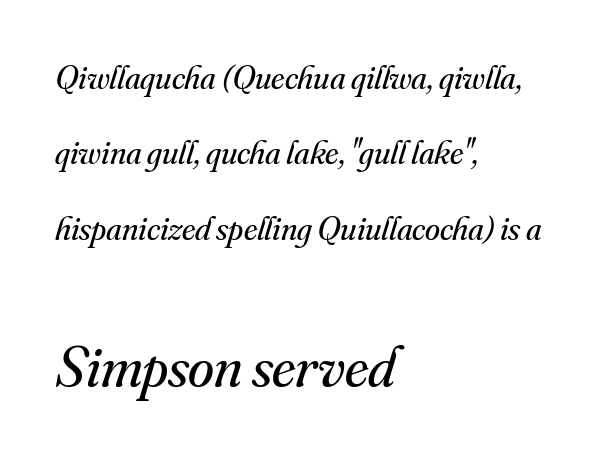
Q: Is the text bold? A: No.
Q: Is the text italic (slanted)? A: Yes, it leans right by about 16 degrees.
Q: Is the typeface a serif or a sans-serif typeface? A: Serif.
Q: Is the text underlined? A: No.
Q: How is the paragraph aligned? A: Left-aligned.
Q: Is the spacing between letters normal or unusually wide? A: Normal.
Q: Is the spacing between lines tight, normal or loose? A: Loose.
Q: Which block of text is set in a larger size, the first (top) or the second (bottom)? A: The second (bottom) one.
Q: Width (condensed, normal, or wide)? A: Normal.
Q: Stroke contrast? A: Medium.
Q: x-height? A: Small.
Q: Monospaced? A: No.
